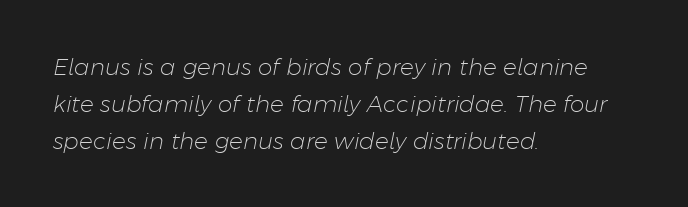
{"italic": "yes", "lean": "right", "slant_degrees": 11, "bold": "no", "underline": "no", "align": "left", "line_spacing": "normal", "line_spacing_ratio": 1.6, "letter_spacing": "normal", "letter_spacing_em": 0.0, "glyph_px": 23}
